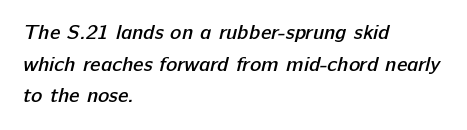
Does the copy run flush right? No — it runs flush left. The block of text has a typical density, with ordinary space between rows. The area under the type is left untouched. The letters sit at their default tracking, neither squeezed nor spread.
